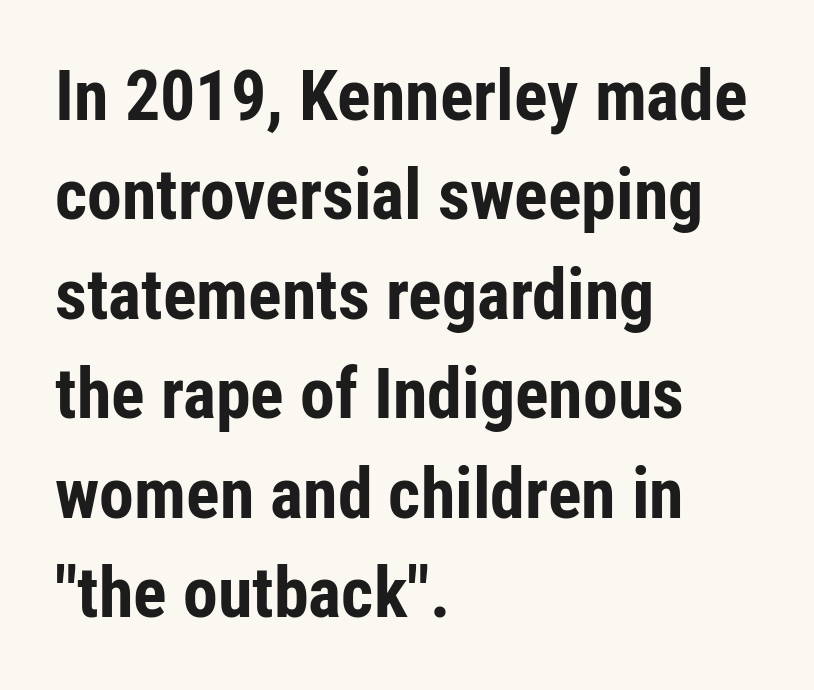
{"serif": "no", "italic": "no", "bold": "yes", "weight": "bold", "width": "condensed", "stroke_contrast": "low", "x_height": "medium", "monospaced": "no", "underline": "no", "align": "left", "line_spacing": "normal", "line_spacing_ratio": 1.42, "letter_spacing": "normal", "letter_spacing_em": 0.0, "glyph_px": 70}
